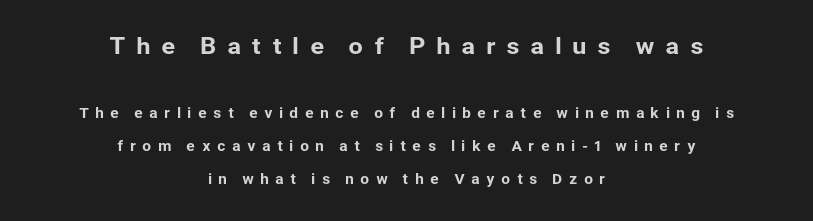
{"italic": "no", "underline": "no", "align": "center", "line_spacing": "loose", "line_spacing_ratio": 2.37, "letter_spacing": "wide", "letter_spacing_em": 0.44, "larger_block": "first", "size_ratio": 1.64, "glyph_px": 23}
